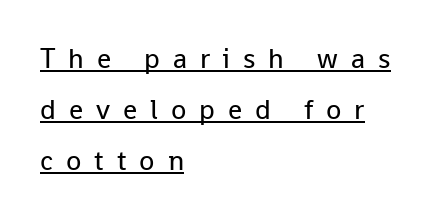
Q: Is the text bold? A: No.
Q: Is the text italic (slanted)? A: No, it is upright.
Q: Is the typeface a serif or a sans-serif typeface? A: Sans-serif.
Q: Is the text underlined? A: Yes.
Q: How is the paragraph aligned? A: Left-aligned.
Q: Is the spacing between letters normal or unusually wide? A: Unusually wide.
Q: Width (condensed, normal, or wide)? A: Normal.
Q: Stroke contrast? A: Low.
Q: x-height? A: Medium.
Q: Monospaced? A: No.
